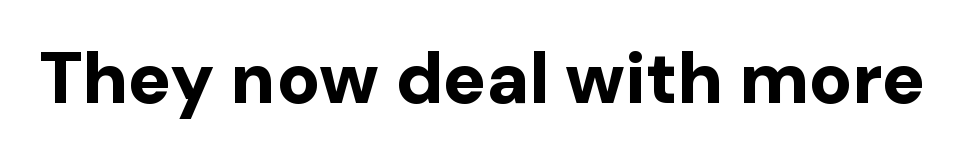
Words appear dense and cohesive because spacing is normal. The passage shown is emphatically bold. Are there feet on the stems? There aren't — it's a sans. You can tell it's not italic because the verticals are truly vertical. A clean baseline with only descenders dipping below it. This sample has the flowing, uneven cadence of proportional lettering.
